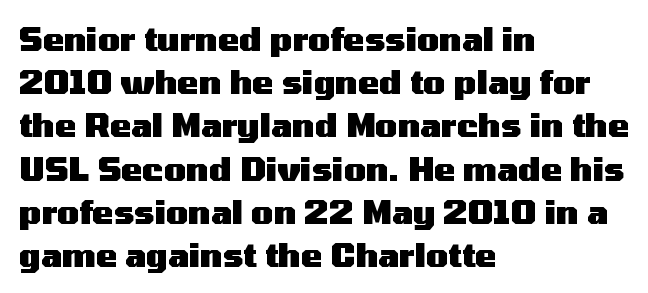
{"serif": "no", "italic": "no", "bold": "yes", "weight": "heavy", "width": "wide", "stroke_contrast": "medium", "x_height": "medium", "monospaced": "no", "underline": "no", "align": "left", "line_spacing": "normal", "line_spacing_ratio": 1.35, "letter_spacing": "normal", "letter_spacing_em": 0.0, "glyph_px": 32}
